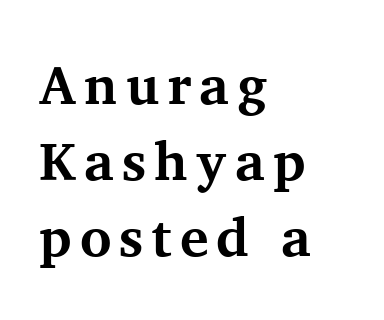
Q: Is the text bold? A: Yes.
Q: Is the text italic (slanted)? A: No, it is upright.
Q: Is the typeface a serif or a sans-serif typeface? A: Serif.
Q: Is the text underlined? A: No.
Q: How is the paragraph aligned? A: Left-aligned.
Q: Is the spacing between lines tight, normal or loose? A: Normal.
Q: Width (condensed, normal, or wide)? A: Normal.
Q: Stroke contrast? A: Medium.
Q: x-height? A: Medium.
Q: Monospaced? A: No.
